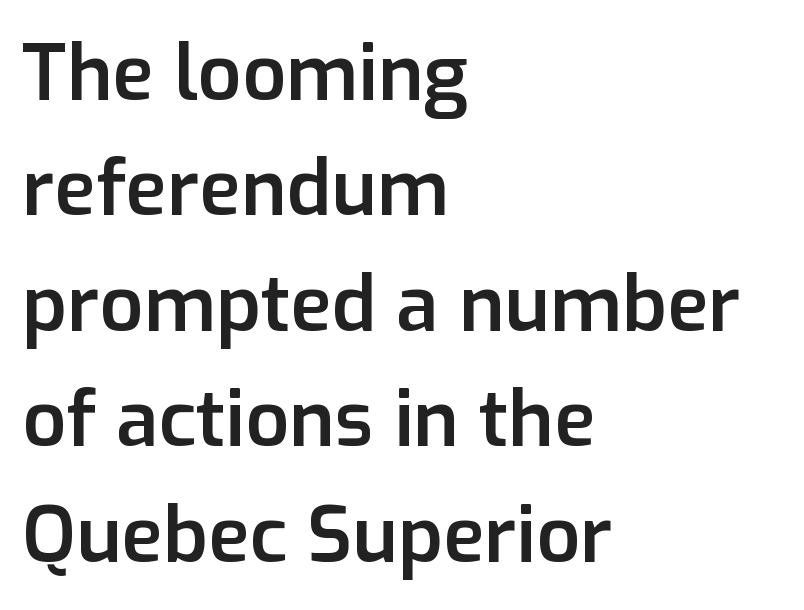
Q: Is the text bold? A: Semi-bold.
Q: Is the text italic (slanted)? A: No, it is upright.
Q: Is the typeface a serif or a sans-serif typeface? A: Sans-serif.
Q: Is the text underlined? A: No.
Q: How is the paragraph aligned? A: Left-aligned.
Q: Is the spacing between letters normal or unusually wide? A: Normal.
Q: Is the spacing between lines tight, normal or loose? A: Normal.
Q: Width (condensed, normal, or wide)? A: Normal.
Q: Stroke contrast? A: Low.
Q: x-height? A: Medium.
Q: Monospaced? A: No.
